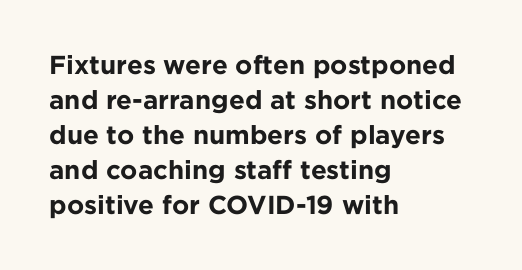
The image shows 26 px bold type, upright; set left-aligned, normal line spacing (1.35x), normal letter spacing, not underlined.
